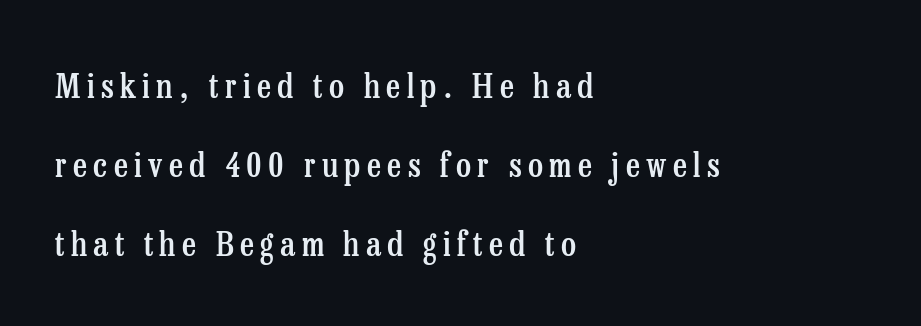
{"serif": "yes", "italic": "no", "bold": "semi", "weight": "semibold", "width": "condensed", "stroke_contrast": "low", "x_height": "medium", "monospaced": "no", "underline": "no", "align": "left", "line_spacing": "loose", "line_spacing_ratio": 2.32, "glyph_px": 34}
